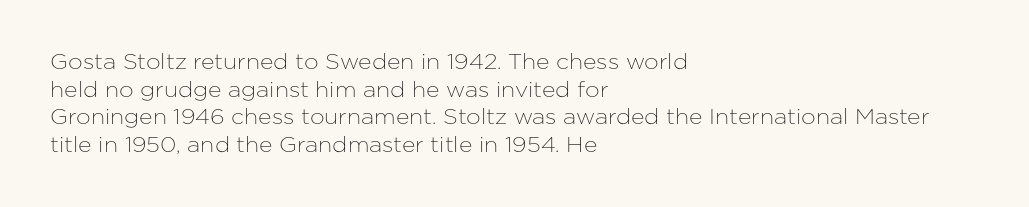
{"italic": "no", "underline": "no", "align": "left", "line_spacing": "normal", "line_spacing_ratio": 1.32, "letter_spacing": "normal", "letter_spacing_em": 0.0, "glyph_px": 21}
